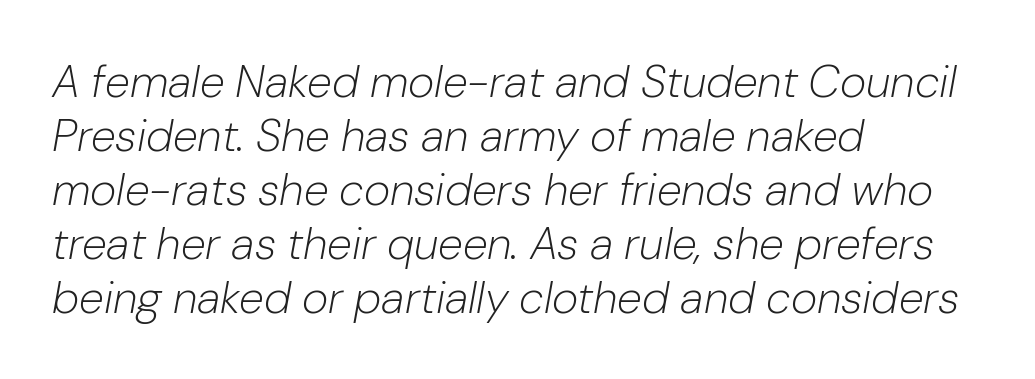
Q: Is the text bold? A: No.
Q: Is the text italic (slanted)? A: Yes, it leans right by about 10 degrees.
Q: Is the text underlined? A: No.
Q: How is the paragraph aligned? A: Left-aligned.
Q: Is the spacing between letters normal or unusually wide? A: Normal.
Q: Width (condensed, normal, or wide)? A: Normal.
Q: Stroke contrast? A: Low.
Q: x-height? A: Medium.
Q: Monospaced? A: No.
